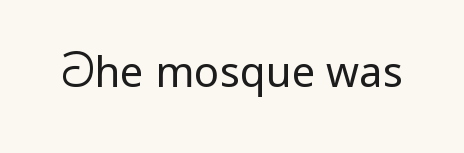
The image shows 42 px regular-weight sans-serif type, upright; set normal letter spacing, not underlined; low stroke contrast and a medium x-height.
